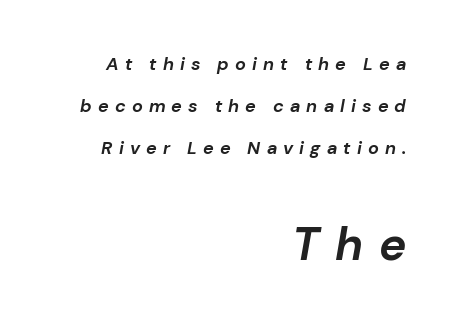
Q: Is the text bold? A: Yes.
Q: Is the text italic (slanted)? A: Yes, it leans right by about 10 degrees.
Q: Is the text underlined? A: No.
Q: How is the paragraph aligned? A: Right-aligned.
Q: Is the spacing between letters normal or unusually wide? A: Unusually wide.
Q: Is the spacing between lines tight, normal or loose? A: Loose.
Q: Which block of text is set in a larger size, the first (top) or the second (bottom)? A: The second (bottom) one.
Q: Width (condensed, normal, or wide)? A: Normal.
Q: Stroke contrast? A: Low.
Q: x-height? A: Medium.
Q: Monospaced? A: No.
